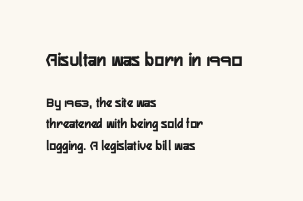
The earlier block is typeset at a bigger size than the later block. The designer left line spacing at the default. Underlining? Definitely not there. Notice how the stems are strictly vertical — no italics here. If you drew a ruler down the left edge, every line would touch it.
